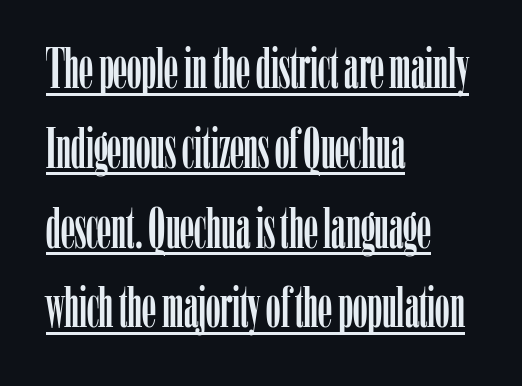
{"serif": "yes", "italic": "no", "width": "condensed", "stroke_contrast": "low", "x_height": "medium", "monospaced": "no", "underline": "yes", "align": "left", "line_spacing": "normal", "line_spacing_ratio": 1.4, "letter_spacing": "normal", "letter_spacing_em": 0.0, "glyph_px": 57}
